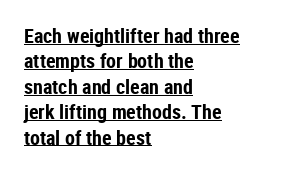
Q: Is the text bold? A: Yes.
Q: Is the text italic (slanted)? A: No, it is upright.
Q: Is the text underlined? A: Yes.
Q: How is the paragraph aligned? A: Left-aligned.
Q: Is the spacing between letters normal or unusually wide? A: Normal.
Q: Is the spacing between lines tight, normal or loose? A: Normal.
